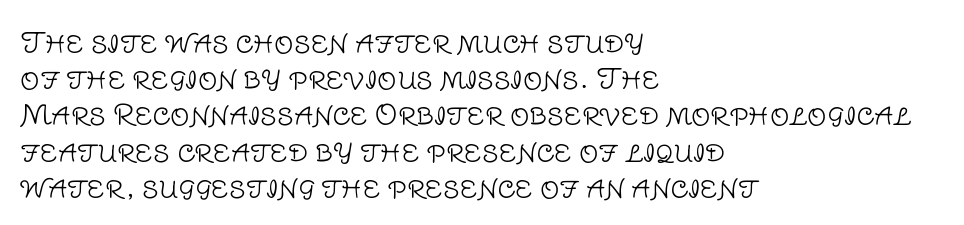
Q: Is the text bold? A: No.
Q: Is the text italic (slanted)? A: Yes.
Q: Is the text underlined? A: No.
Q: How is the paragraph aligned? A: Left-aligned.
Q: Is the spacing between letters normal or unusually wide? A: Normal.
Q: Is the spacing between lines tight, normal or loose? A: Normal.
